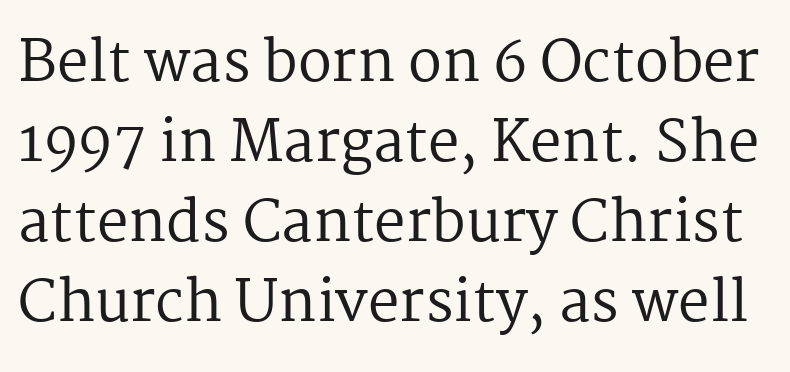
The image shows 56 px regular-weight serif type, upright; set normal line spacing (1.43x), normal letter spacing, not underlined; medium stroke contrast and a medium x-height.
